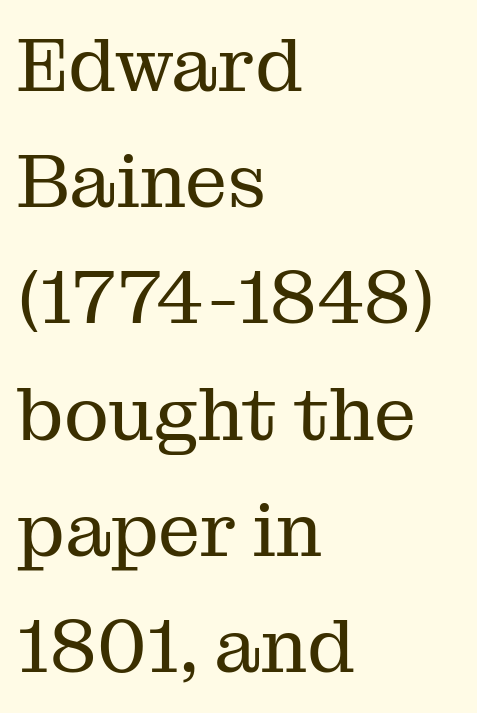
The lines are quadded left. The glyphs are unaccompanied by any horizontal stroke below them. Posture: vertical. Is this a heavy cut? Hardly; it is regular or lighter. The vertical gap from one line to the next is medium.
